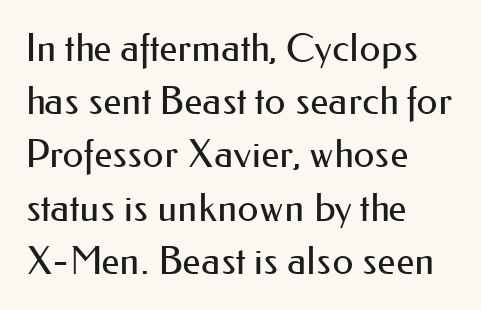
Style check: upright. Beneath every word, the page is bare. The leading is moderate, giving the passage an even texture. These lines stack with their left ends in a neat column.
